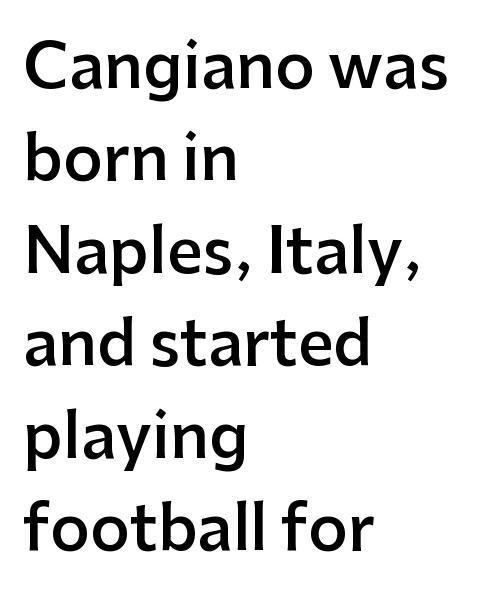
The passage shown has conventional tracking throughout. This sample has the flowing, uneven cadence of proportional lettering. This sample uses an upright cut, with every glyph sitting square on the baseline. Moderately thickened strokes mark this as semibold type. In terms of leading, this rendering sits right in the middle. Plain, unruled lines of type.
